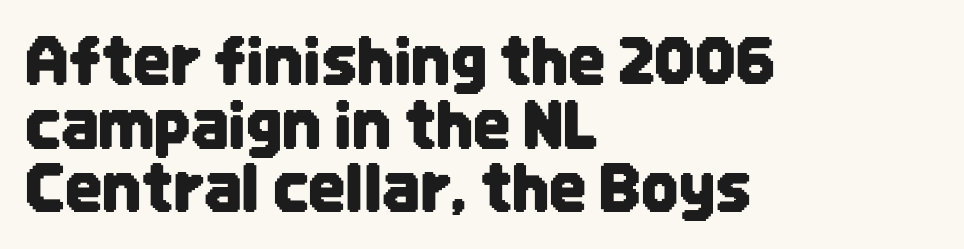
The image shows 65 px condensed sans-serif type, upright; set left-aligned, tight line spacing (0.98x), normal letter spacing, not underlined; low stroke contrast and a large x-height.
